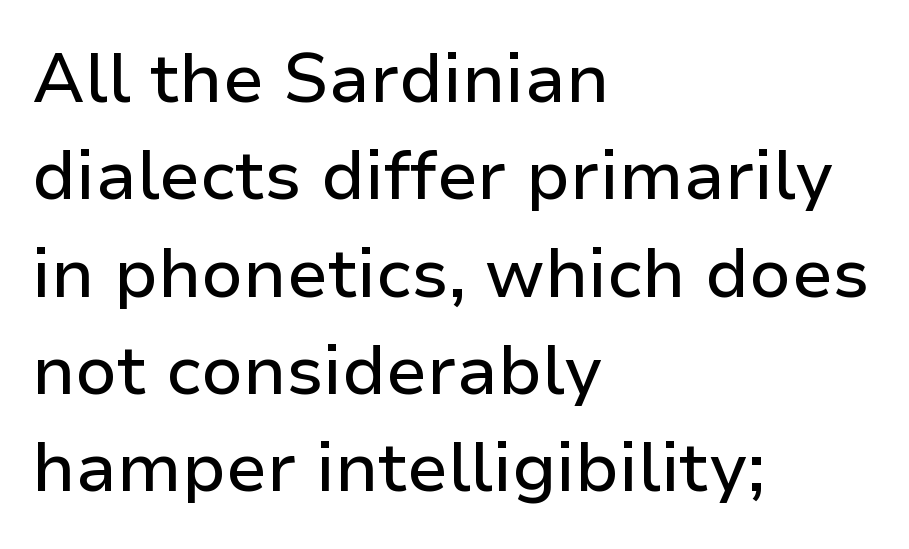
Teacher's note: observe the even left margin — that is flush-left alignment. The foot of each line stays bare and open. Proportional: the letters do not fall into vertical columns. Honestly, the letter spacing is just normal — you wouldn't notice it.
